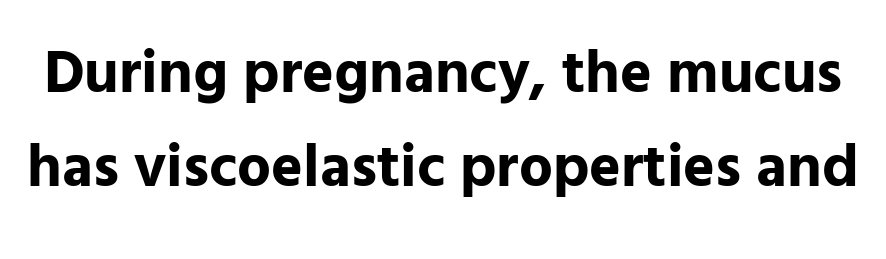
Q: Is the text bold? A: Yes.
Q: Is the text italic (slanted)? A: No, it is upright.
Q: Is the typeface a serif or a sans-serif typeface? A: Sans-serif.
Q: Is the text underlined? A: No.
Q: Is the spacing between letters normal or unusually wide? A: Normal.
Q: Is the spacing between lines tight, normal or loose? A: Normal.
Q: Width (condensed, normal, or wide)? A: Normal.
Q: Stroke contrast? A: Low.
Q: x-height? A: Medium.
Q: Monospaced? A: No.
